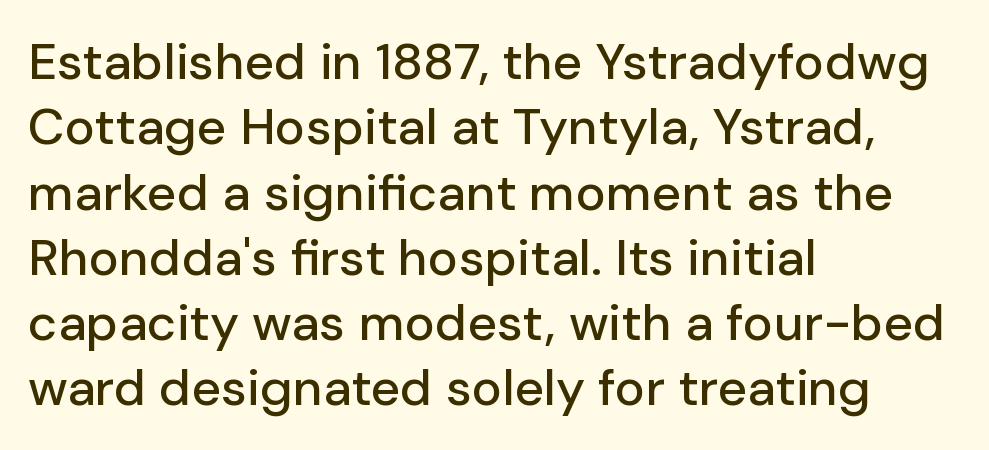
{"serif": "no", "italic": "no", "width": "normal", "stroke_contrast": "low", "x_height": "medium", "monospaced": "no", "underline": "no", "align": "left", "line_spacing": "normal", "line_spacing_ratio": 1.28, "letter_spacing": "normal", "letter_spacing_em": 0.0, "glyph_px": 51}
